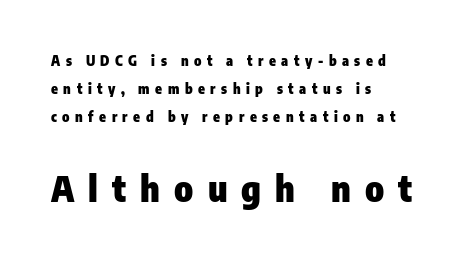
Q: Is the text bold? A: Yes.
Q: Is the text italic (slanted)? A: No, it is upright.
Q: Is the typeface a serif or a sans-serif typeface? A: Sans-serif.
Q: Is the text underlined? A: No.
Q: How is the paragraph aligned? A: Left-aligned.
Q: Is the spacing between letters normal or unusually wide? A: Unusually wide.
Q: Is the spacing between lines tight, normal or loose? A: Loose.
Q: Which block of text is set in a larger size, the first (top) or the second (bottom)? A: The second (bottom) one.
Q: Width (condensed, normal, or wide)? A: Condensed.
Q: Stroke contrast? A: Low.
Q: x-height? A: Medium.
Q: Monospaced? A: No.
